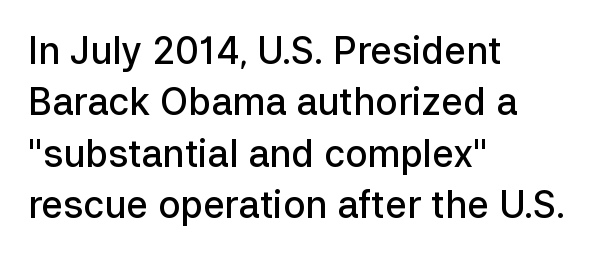
{"serif": "no", "italic": "no", "bold": "semi", "weight": "semibold", "width": "normal", "stroke_contrast": "low", "x_height": "medium", "monospaced": "no", "underline": "no", "align": "left", "line_spacing": "normal", "line_spacing_ratio": 1.39, "letter_spacing": "normal", "letter_spacing_em": 0.0, "glyph_px": 37}
